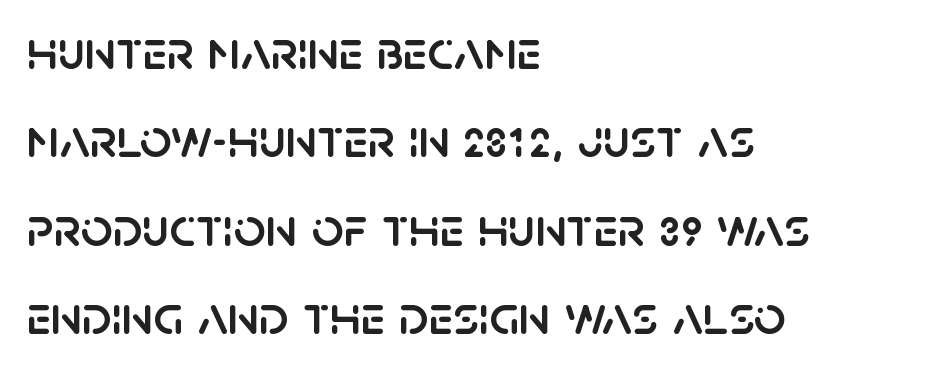
{"serif": "no", "italic": "no", "width": "normal", "stroke_contrast": "low", "x_height": "large", "monospaced": "no", "underline": "no", "align": "left", "line_spacing": "normal", "line_spacing_ratio": 1.58, "letter_spacing": "normal", "letter_spacing_em": 0.0, "glyph_px": 56}
